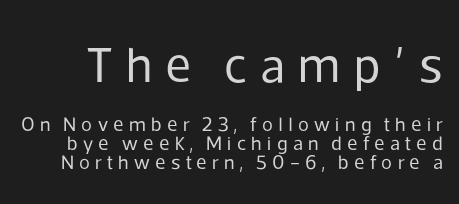
The characters are drawn with everyday or finer stroke widths. Lines of text with bare space underneath. A sans-serif font was chosen for this passage. Reading top to bottom, the characters get smaller at the block break. The passage shown is typed in a proportional face where columns would drift.
